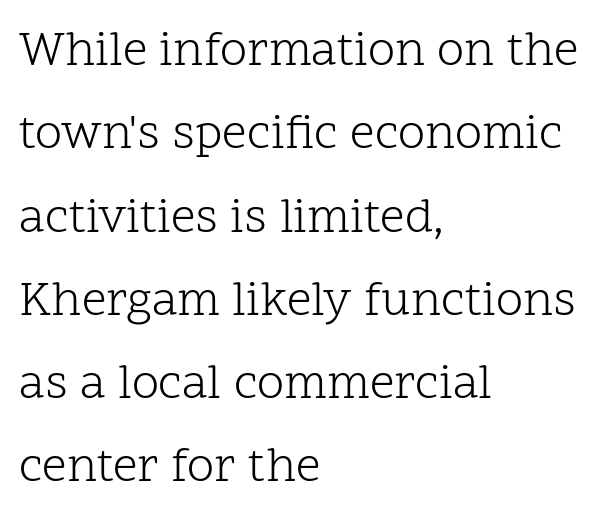
Q: Is the text bold? A: No.
Q: Is the text italic (slanted)? A: No, it is upright.
Q: Is the typeface a serif or a sans-serif typeface? A: Serif.
Q: Is the text underlined? A: No.
Q: How is the paragraph aligned? A: Left-aligned.
Q: Is the spacing between letters normal or unusually wide? A: Normal.
Q: Is the spacing between lines tight, normal or loose? A: Normal.
Q: Width (condensed, normal, or wide)? A: Normal.
Q: Stroke contrast? A: Low.
Q: x-height? A: Medium.
Q: Monospaced? A: No.
